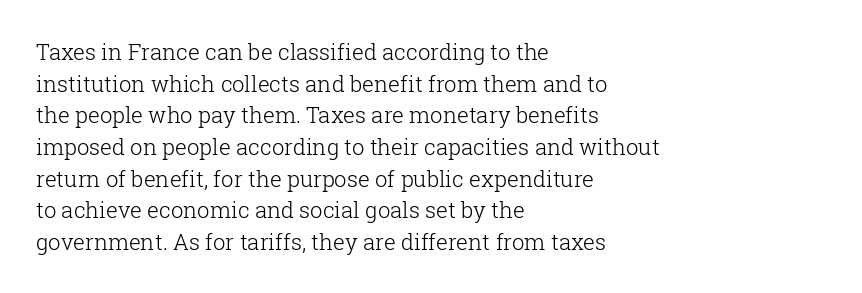
Ordinary non-slanted type is in use. Whoever set this chose a conventional vertical rhythm. Nothing unusual about the tracking: characters are spaced as the font intends. Every row of glyphs begins at an identical x-position on the left.
